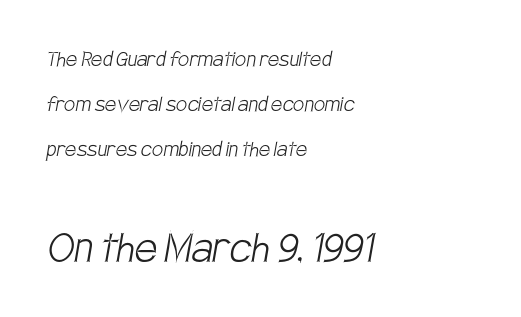
Layout note: lines flush left. The letters advance in unequal steps, a hallmark of proportional type. Glyph-to-glyph distance matches everyday printed text. This rendering features lettering with no underline.
